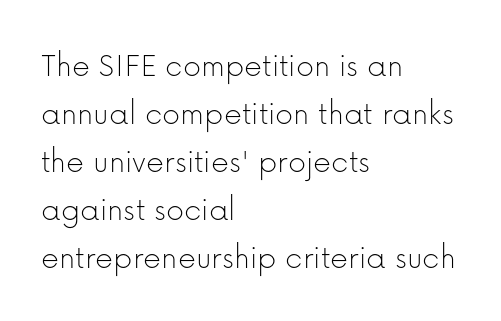
Q: Is the text bold? A: No.
Q: Is the text italic (slanted)? A: No, it is upright.
Q: Is the typeface a serif or a sans-serif typeface? A: Sans-serif.
Q: Is the text underlined? A: No.
Q: How is the paragraph aligned? A: Left-aligned.
Q: Is the spacing between letters normal or unusually wide? A: Normal.
Q: Is the spacing between lines tight, normal or loose? A: Normal.
Q: Width (condensed, normal, or wide)? A: Normal.
Q: Stroke contrast? A: Low.
Q: x-height? A: Medium.
Q: Monospaced? A: No.
